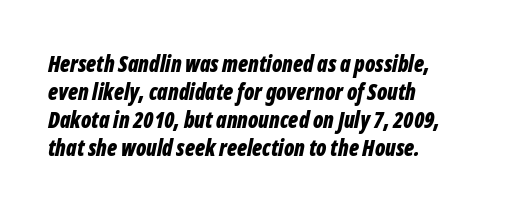
{"italic": "yes", "lean": "right", "slant_degrees": 12, "bold": "yes", "underline": "no", "align": "left", "line_spacing": "normal", "line_spacing_ratio": 1.28, "letter_spacing": "normal", "letter_spacing_em": 0.0, "glyph_px": 22}
